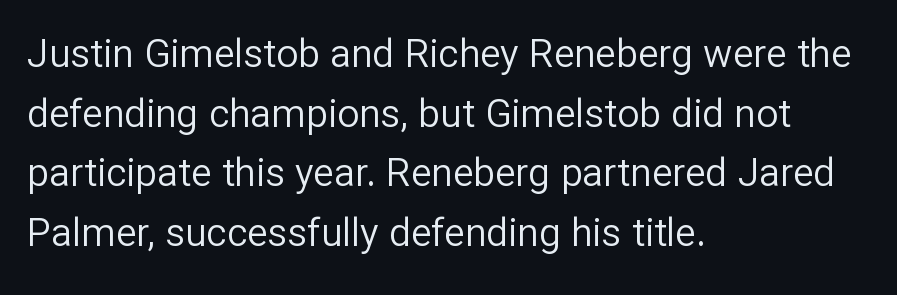
Note: no serifs on the glyphs. The rendering anchors every line to the left-hand side. Does the lettering tilt? It doesn't — this is upright. The horizontal fit of the characters is conventional and even. Letters have the restrained weight of plain body copy at most. The baseline area is clear.
